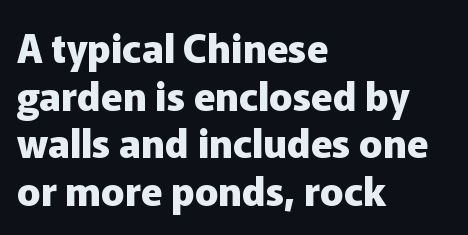
Style check: upright. Tracking value appears to be zero — textbook default spacing. The face used here has the dense, thick strokes of a bold. The gap between lines stays unmarked. The passage shown is typed in a proportional face where columns would drift. Typographically, this falls in the sans-serif category.
